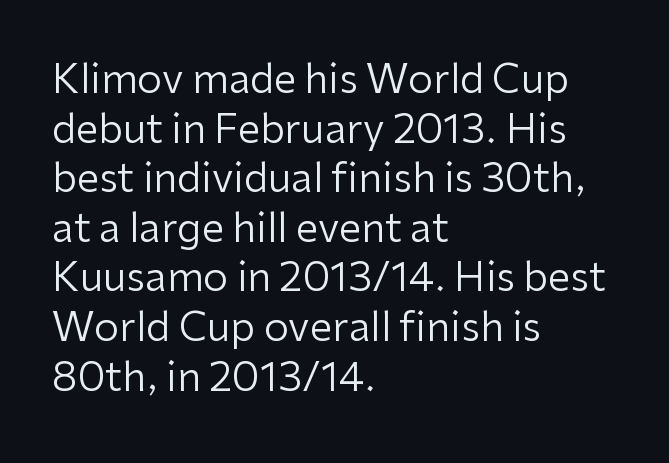
Q: Is the text bold? A: No.
Q: Is the text italic (slanted)? A: No, it is upright.
Q: Is the typeface a serif or a sans-serif typeface? A: Sans-serif.
Q: Is the text underlined? A: No.
Q: How is the paragraph aligned? A: Left-aligned.
Q: Is the spacing between letters normal or unusually wide? A: Normal.
Q: Width (condensed, normal, or wide)? A: Normal.
Q: Stroke contrast? A: Low.
Q: x-height? A: Medium.
Q: Monospaced? A: No.
